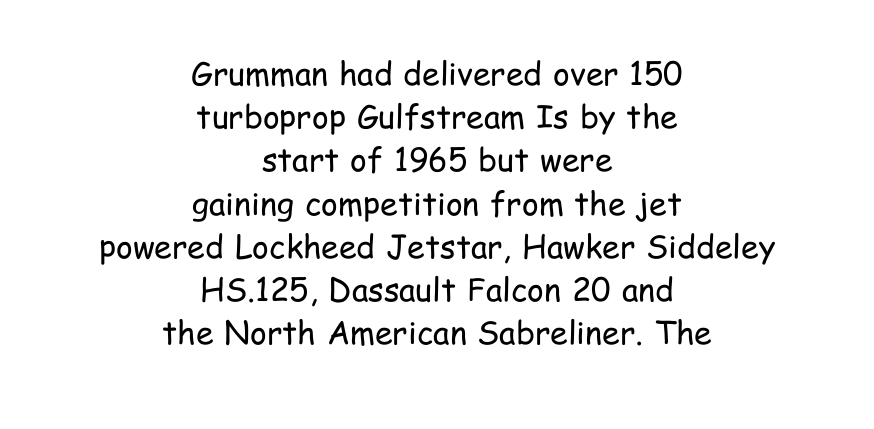
{"serif": "no", "italic": "no", "bold": "no", "weight": "regular", "width": "condensed", "stroke_contrast": "low", "x_height": "medium", "monospaced": "no", "underline": "no", "align": "center", "line_spacing": "normal", "line_spacing_ratio": 1.35, "letter_spacing": "normal", "letter_spacing_em": 0.0, "glyph_px": 32}
